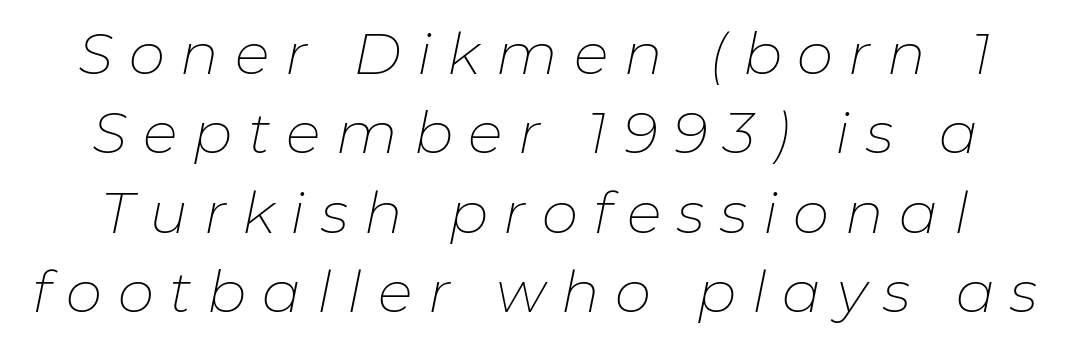
{"italic": "yes", "lean": "right", "slant_degrees": 11, "bold": "no", "weight": "thin", "width": "normal", "stroke_contrast": "low", "x_height": "medium", "monospaced": "no", "underline": "no", "line_spacing": "normal", "line_spacing_ratio": 1.37, "letter_spacing": "wide", "letter_spacing_em": 0.27, "glyph_px": 58}
